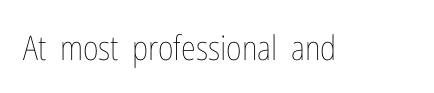
The image shows 34 px thin, condensed type, upright; set normal letter spacing, not underlined; low stroke contrast and a medium x-height.
